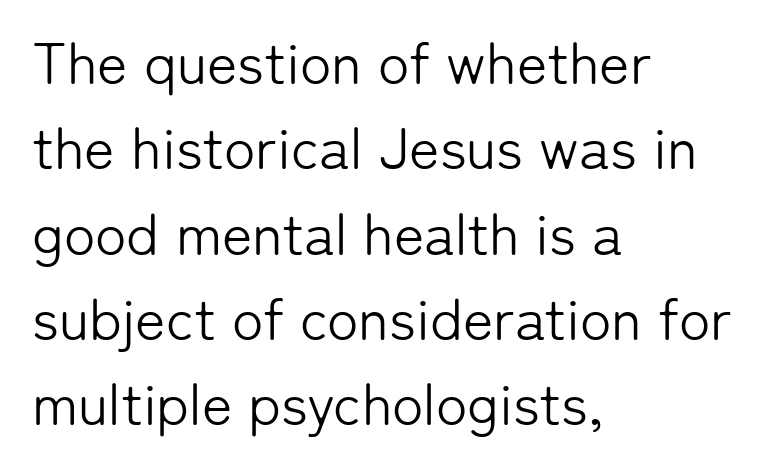
Q: Is the text bold? A: No.
Q: Is the text italic (slanted)? A: No, it is upright.
Q: Is the typeface a serif or a sans-serif typeface? A: Sans-serif.
Q: Is the text underlined? A: No.
Q: How is the paragraph aligned? A: Left-aligned.
Q: Is the spacing between letters normal or unusually wide? A: Normal.
Q: Is the spacing between lines tight, normal or loose? A: Normal.
Q: Width (condensed, normal, or wide)? A: Normal.
Q: Stroke contrast? A: Low.
Q: x-height? A: Medium.
Q: Monospaced? A: No.
